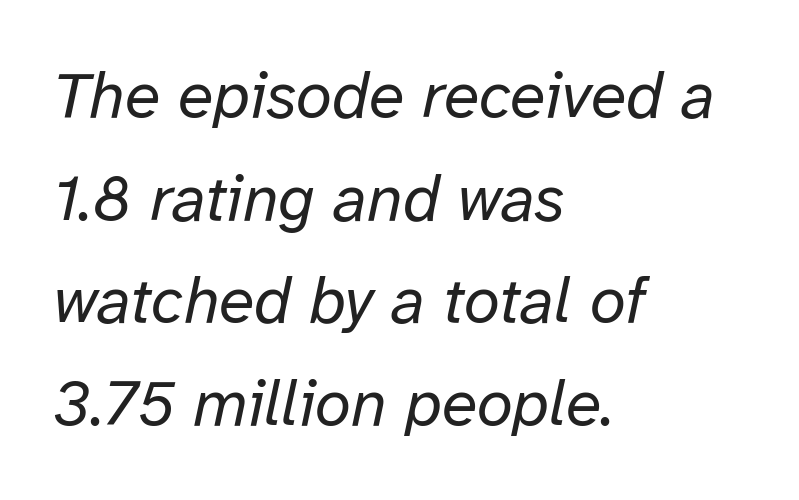
{"italic": "yes", "lean": "right", "slant_degrees": 12, "bold": "no", "weight": "regular", "width": "normal", "stroke_contrast": "low", "x_height": "medium", "monospaced": "no", "underline": "no", "align": "left", "line_spacing": "normal", "line_spacing_ratio": 1.58, "letter_spacing": "normal", "letter_spacing_em": 0.0, "glyph_px": 65}
